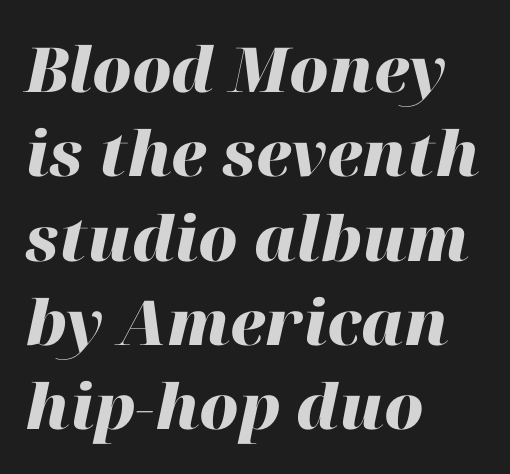
{"italic": "yes", "lean": "right", "slant_degrees": 12, "bold": "yes", "weight": "heavy", "width": "normal", "stroke_contrast": "high", "x_height": "medium", "monospaced": "no", "underline": "no", "align": "left", "line_spacing": "normal", "line_spacing_ratio": 1.36, "letter_spacing": "normal", "letter_spacing_em": 0.0, "glyph_px": 62}
